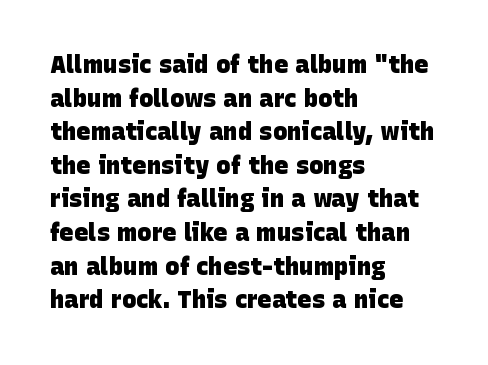
{"bold": "yes", "underline": "no", "align": "left", "line_spacing": "normal", "line_spacing_ratio": 1.4, "letter_spacing": "normal", "letter_spacing_em": 0.0, "glyph_px": 24}
